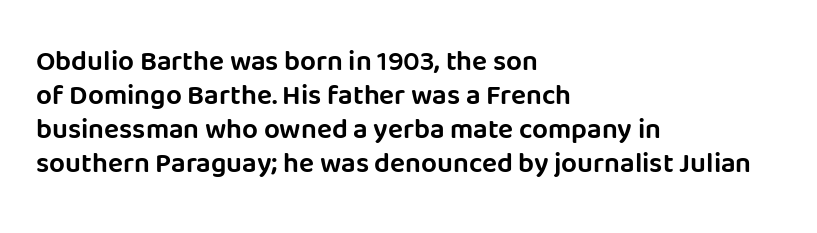
The image shows 28 px sans-serif type, upright; set left-aligned, line spacing 1.22x, normal letter spacing, not underlined; low stroke contrast and a large x-height.
